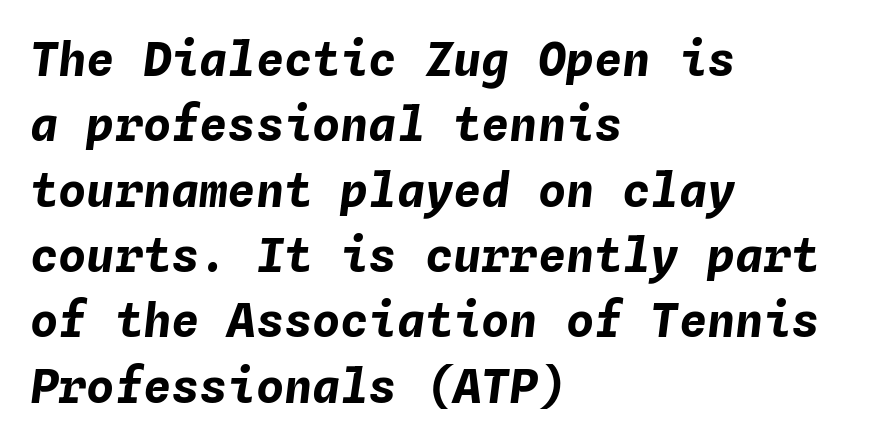
The image shows 47 px bold type, italic (leaning right), monospaced; set left-aligned, normal line spacing (1.39x), normal letter spacing, not underlined; low stroke contrast and a medium x-height.
